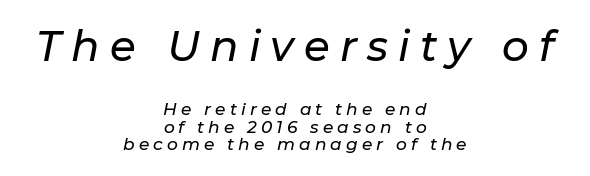
Does the leading feel generous? Not at all — it's pinched. Loose tracking; the words dissolve into strings of separated letters. The face used here is proportionally spaced, like ordinary book or web type. The zone under the glyphs is completely vacant.
